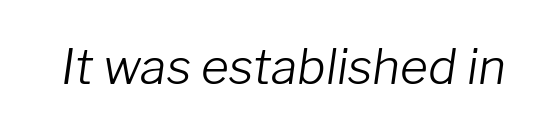
Q: Is the text bold? A: No.
Q: Is the text italic (slanted)? A: Yes, it leans right by about 8 degrees.
Q: Is the text underlined? A: No.
Q: Is the spacing between letters normal or unusually wide? A: Normal.
Q: Width (condensed, normal, or wide)? A: Normal.
Q: Stroke contrast? A: Low.
Q: x-height? A: Medium.
Q: Monospaced? A: No.
